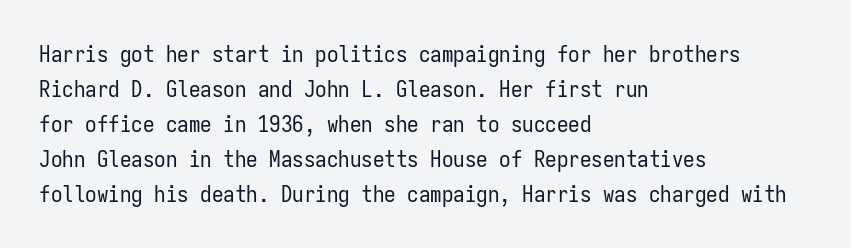
Weight: not bold — regular or lighter. The typesetter chose a ragged-right arrangement here. Each new line begins a customary step beneath the previous one. You could call the tracking neutral — neither tight nor loose. Only glyphs here, with clear space below each row. You can tell it's not italic because the verticals are truly vertical.
